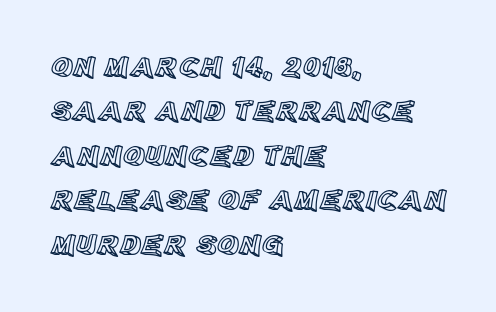
{"width": "normal", "x_height": "large", "monospaced": "no", "underline": "no", "align": "left", "line_spacing": "normal", "line_spacing_ratio": 1.48, "letter_spacing": "normal", "letter_spacing_em": 0.0, "glyph_px": 30}
